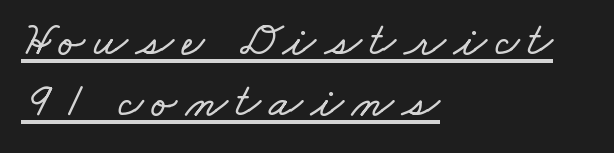
The image shows 48 px wide type; set left-aligned, normal line spacing (1.28x), underlined; low stroke contrast and a small x-height.
